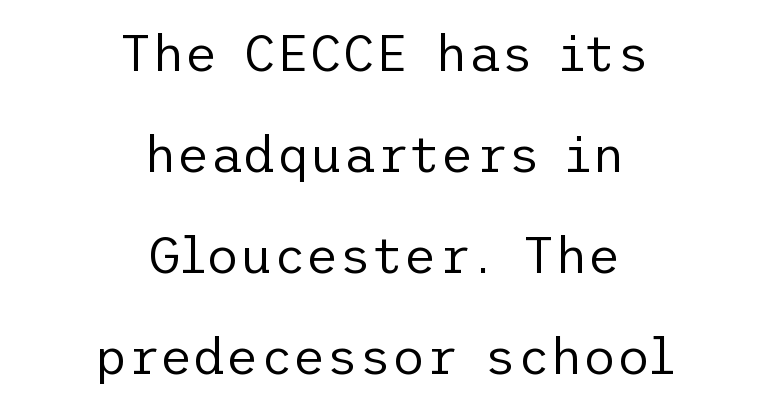
{"serif": "no", "italic": "no", "bold": "no", "weight": "regular", "width": "normal", "stroke_contrast": "low", "x_height": "medium", "underline": "no", "align": "center", "line_spacing": "loose", "line_spacing_ratio": 1.98, "letter_spacing": "normal", "letter_spacing_em": 0.0, "glyph_px": 51}
